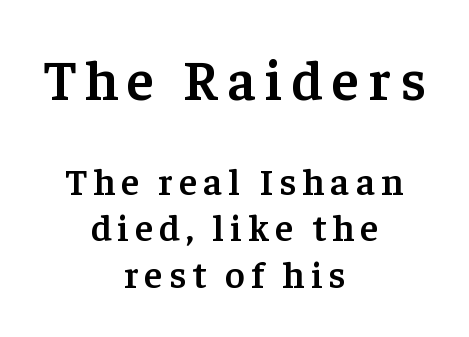
These lines are rendered in a variable-pitch font. Stems and bowls a touch heavier than normal — semibold. The lines in this sample share a center point and differ in where they start and stop. The string is rendered with underlining switched off.
